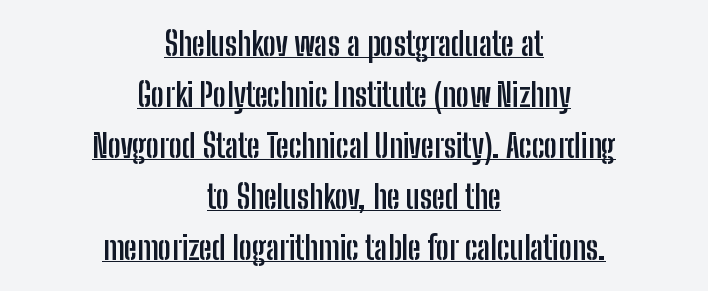
Q: Is the text bold? A: Yes.
Q: Is the text italic (slanted)? A: No, it is upright.
Q: Is the typeface a serif or a sans-serif typeface? A: Sans-serif.
Q: Is the text underlined? A: Yes.
Q: How is the paragraph aligned? A: Centered.
Q: Is the spacing between letters normal or unusually wide? A: Normal.
Q: Is the spacing between lines tight, normal or loose? A: Normal.
Q: Width (condensed, normal, or wide)? A: Condensed.
Q: Stroke contrast? A: Low.
Q: x-height? A: Medium.
Q: Monospaced? A: No.
